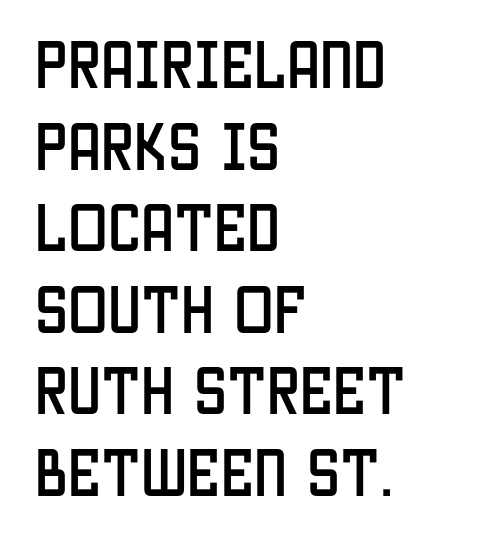
Q: Is the text italic (slanted)? A: No, it is upright.
Q: Is the typeface a serif or a sans-serif typeface? A: Sans-serif.
Q: Is the text underlined? A: No.
Q: How is the paragraph aligned? A: Left-aligned.
Q: Is the spacing between letters normal or unusually wide? A: Normal.
Q: Is the spacing between lines tight, normal or loose? A: Normal.
Q: Width (condensed, normal, or wide)? A: Condensed.
Q: Stroke contrast? A: Low.
Q: x-height? A: Large.
Q: Monospaced? A: No.
